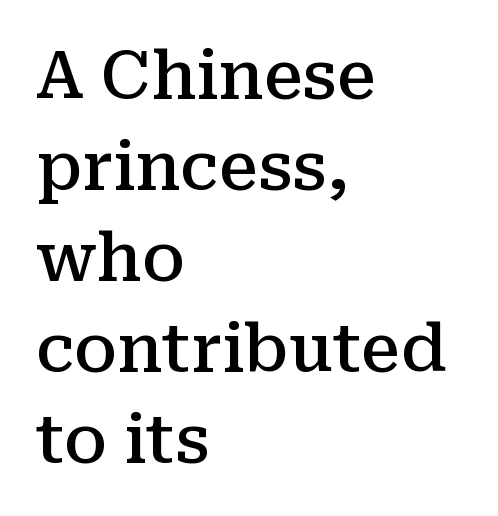
{"serif": "yes", "italic": "no", "bold": "semi", "weight": "semibold", "width": "normal", "stroke_contrast": "medium", "x_height": "medium", "monospaced": "no", "underline": "no", "align": "left", "line_spacing": "normal", "line_spacing_ratio": 1.38, "letter_spacing": "normal", "letter_spacing_em": 0.0, "glyph_px": 66}
